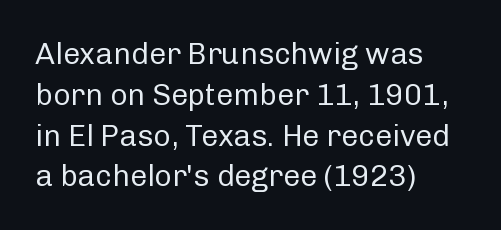
{"serif": "no", "italic": "no", "bold": "no", "weight": "regular", "width": "normal", "stroke_contrast": "low", "x_height": "medium", "monospaced": "no", "underline": "no", "align": "left", "line_spacing": "normal", "line_spacing_ratio": 1.36, "letter_spacing": "normal", "letter_spacing_em": 0.0, "glyph_px": 30}
